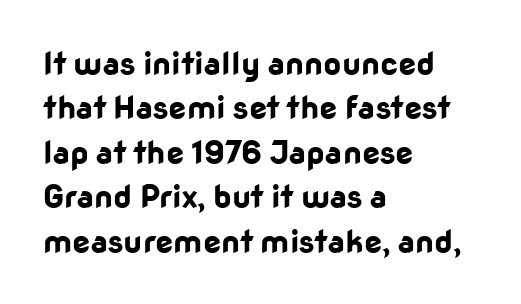
Q: Is the text bold? A: Yes.
Q: Is the text italic (slanted)? A: No, it is upright.
Q: Is the typeface a serif or a sans-serif typeface? A: Sans-serif.
Q: Is the text underlined? A: No.
Q: How is the paragraph aligned? A: Left-aligned.
Q: Is the spacing between letters normal or unusually wide? A: Normal.
Q: Is the spacing between lines tight, normal or loose? A: Normal.
Q: Width (condensed, normal, or wide)? A: Normal.
Q: Stroke contrast? A: Low.
Q: x-height? A: Medium.
Q: Monospaced? A: No.
